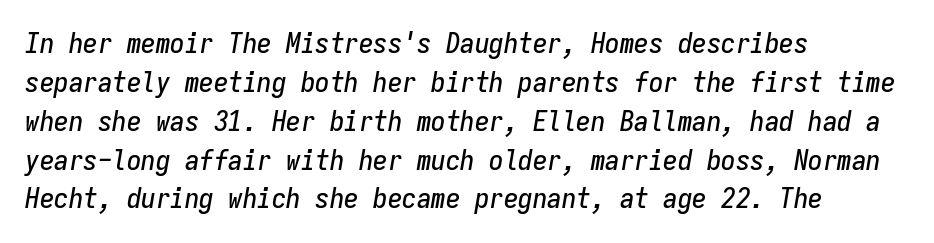
Is the type slanted? Yes — the strokes lean at a clear angle. Inter-character spacing is left at the font's built-in metrics. Every row of glyphs begins at an identical x-position on the left. The passage shown is typed in a monospace face where columns stay perfectly aligned. The strip under each line holds only bare page. The leading is moderate, giving the passage an even texture.
